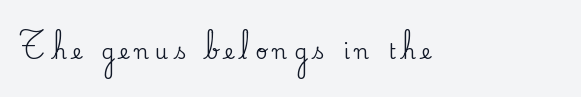
{"italic": "no", "underline": "no", "letter_spacing": "wide", "letter_spacing_em": 0.29, "glyph_px": 21}
